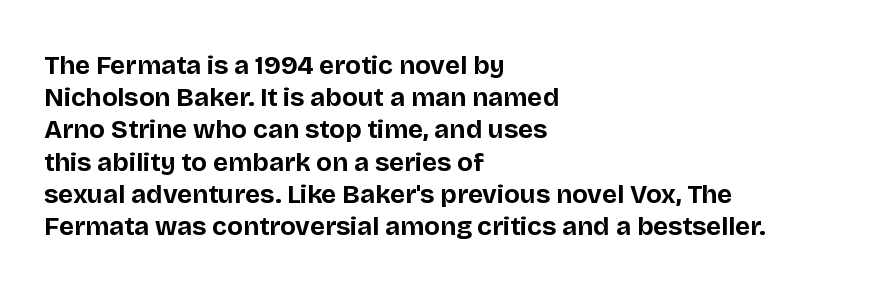
Q: Is the text bold? A: Yes.
Q: Is the text italic (slanted)? A: No, it is upright.
Q: Is the text underlined? A: No.
Q: How is the paragraph aligned? A: Left-aligned.
Q: Is the spacing between letters normal or unusually wide? A: Normal.
